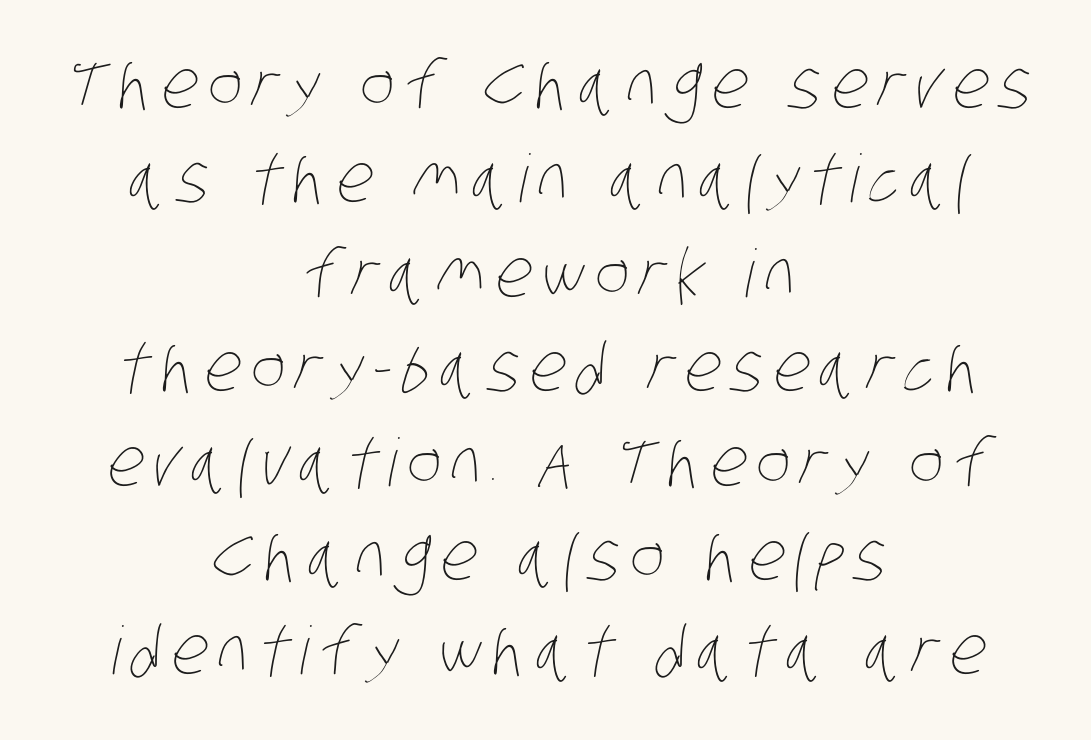
The image shows 66 px thin, condensed type; set centered, normal line spacing (1.43x), not underlined; low stroke contrast and a large x-height.
